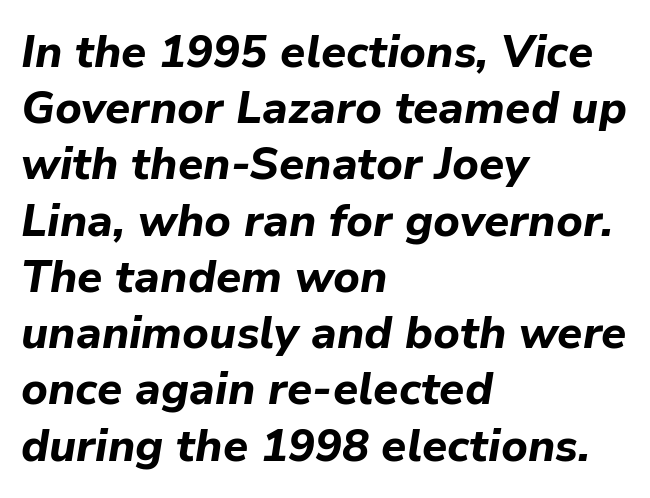
If you measured baseline to baseline, you'd find a middling distance. Horizontally, the lines are justified to the leading edge only. Heavy, bold letterforms. Is the type slanted? Yes — the strokes lean at a clear angle.
